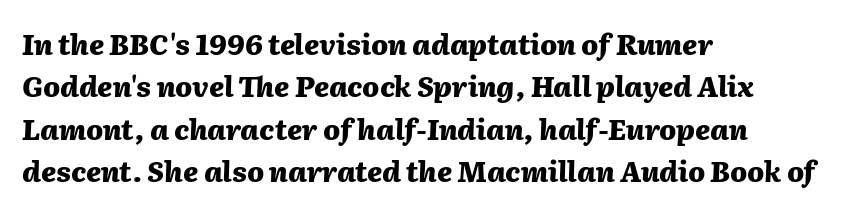
{"italic": "yes", "lean": "right", "slant_degrees": 2, "bold": "yes", "weight": "heavy", "width": "normal", "stroke_contrast": "medium", "x_height": "medium", "monospaced": "no", "underline": "no", "align": "left", "line_spacing": "normal", "line_spacing_ratio": 1.51, "letter_spacing": "normal", "letter_spacing_em": 0.0, "glyph_px": 28}
